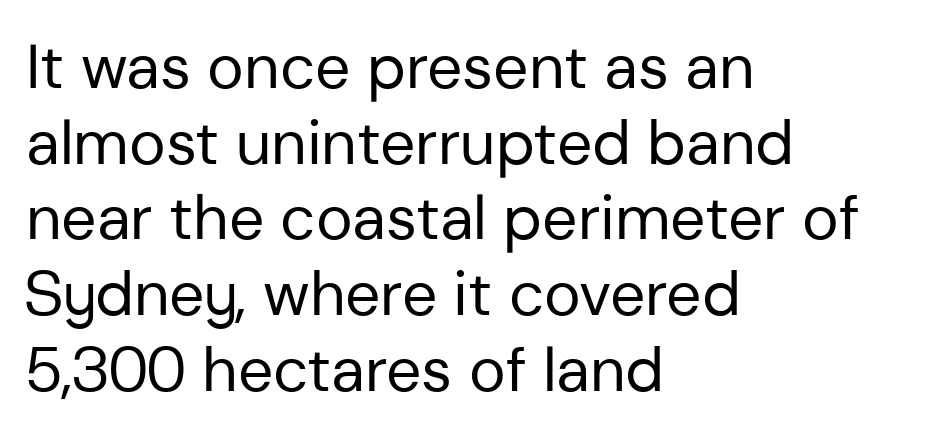
{"serif": "no", "italic": "no", "bold": "no", "weight": "regular", "width": "normal", "stroke_contrast": "low", "x_height": "medium", "monospaced": "no", "underline": "no", "align": "left", "line_spacing_ratio": 1.22, "letter_spacing": "normal", "letter_spacing_em": 0.0, "glyph_px": 62}
